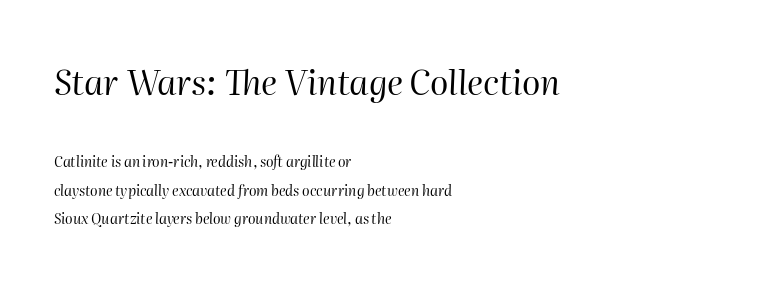
Q: Is the text bold? A: No.
Q: Is the text italic (slanted)? A: Yes, it leans right by about 2 degrees.
Q: Is the text underlined? A: No.
Q: How is the paragraph aligned? A: Left-aligned.
Q: Is the spacing between letters normal or unusually wide? A: Normal.
Q: Is the spacing between lines tight, normal or loose? A: Loose.
Q: Which block of text is set in a larger size, the first (top) or the second (bottom)? A: The first (top) one.
Q: Width (condensed, normal, or wide)? A: Normal.
Q: Stroke contrast? A: High.
Q: x-height? A: Medium.
Q: Monospaced? A: No.
